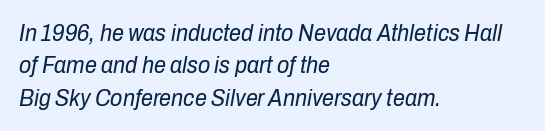
These lines are set flush left with a ragged right edge. Quick note: italic. The strip under each line holds only bare page. Line spacing here is normal. Default kerning and tracking; the words read as compact shapes.
